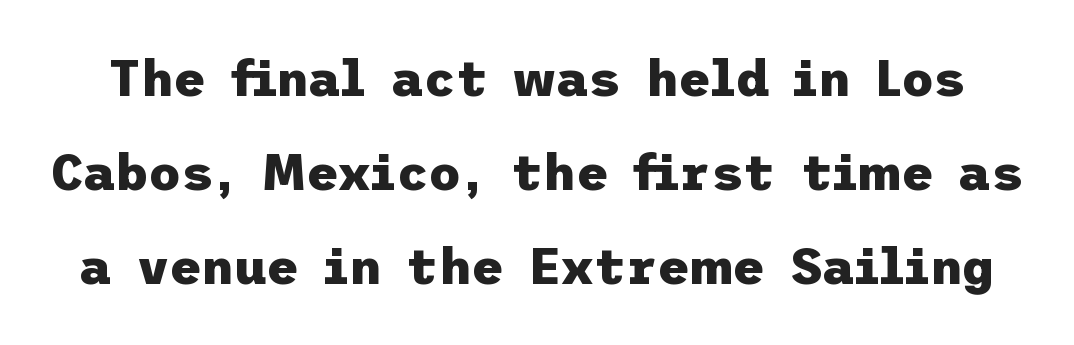
Q: Is the text bold? A: Yes.
Q: Is the text italic (slanted)? A: No, it is upright.
Q: Is the typeface a serif or a sans-serif typeface? A: Sans-serif.
Q: Is the text underlined? A: No.
Q: Is the spacing between letters normal or unusually wide? A: Normal.
Q: Width (condensed, normal, or wide)? A: Normal.
Q: Stroke contrast? A: Low.
Q: x-height? A: Medium.
